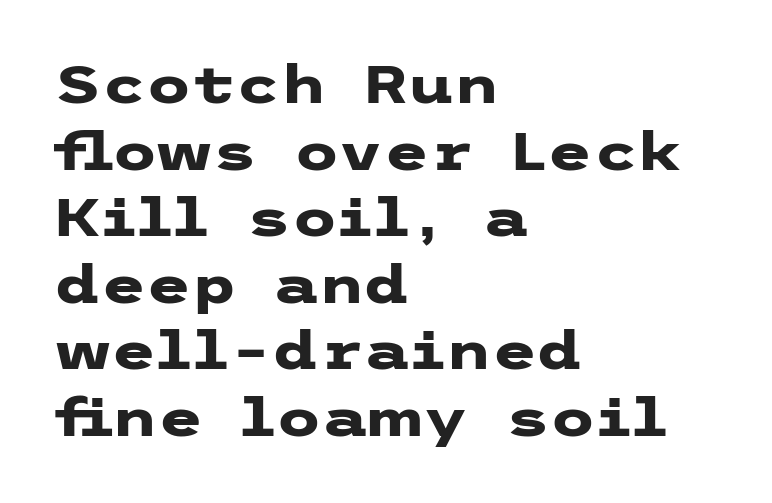
Q: Is the text bold? A: Yes.
Q: Is the text italic (slanted)? A: No, it is upright.
Q: Is the typeface a serif or a sans-serif typeface? A: Sans-serif.
Q: Is the text underlined? A: No.
Q: How is the paragraph aligned? A: Left-aligned.
Q: Is the spacing between letters normal or unusually wide? A: Normal.
Q: Is the spacing between lines tight, normal or loose? A: Normal.
Q: Width (condensed, normal, or wide)? A: Wide.
Q: Stroke contrast? A: Low.
Q: x-height? A: Medium.
